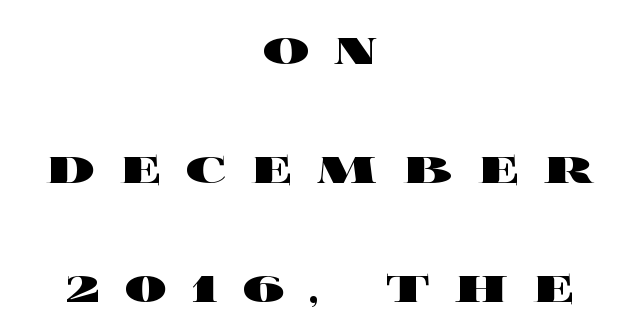
The image shows 58 px heavy, wide type, upright; set centered, loose line spacing (2.05x), unusually wide letter spacing (+0.42 em), not underlined; a large x-height.
